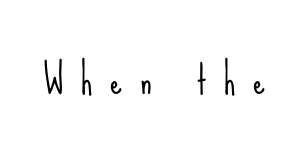
Vertical strokes here are truly vertical. Unmarked baselines from the first word to the last. The passage shown has open, widely tracked lettering throughout. The passage shown is typed in a proportional face where columns would drift. Does the type have serifs? No, each stem ends abruptly. The strokes carry an ordinary text weight at most.
